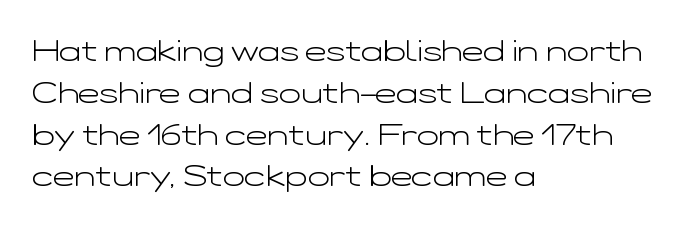
The image shows 29 px light, wide sans-serif type, upright; set left-aligned, normal line spacing (1.44x), normal letter spacing, not underlined; low stroke contrast and a medium x-height.
